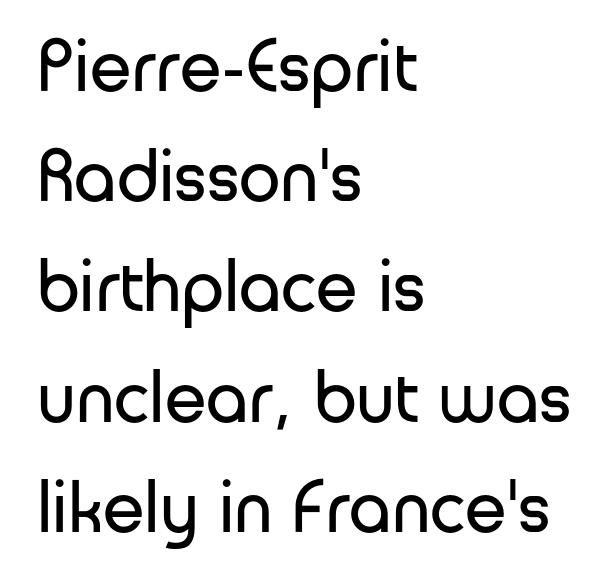
Q: Is the text bold? A: No.
Q: Is the text italic (slanted)? A: No, it is upright.
Q: Is the typeface a serif or a sans-serif typeface? A: Sans-serif.
Q: Is the text underlined? A: No.
Q: How is the paragraph aligned? A: Left-aligned.
Q: Is the spacing between letters normal or unusually wide? A: Normal.
Q: Is the spacing between lines tight, normal or loose? A: Normal.
Q: Width (condensed, normal, or wide)? A: Normal.
Q: Stroke contrast? A: Low.
Q: x-height? A: Medium.
Q: Monospaced? A: No.
